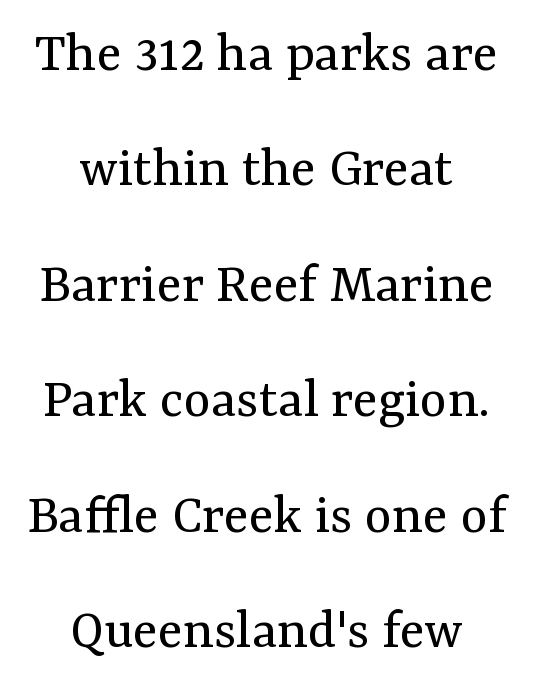
Stems here are at most as thick as an everyday book face. Descenders hang freely into open space. The letters advance in unequal steps, a hallmark of proportional type. This sample uses plain, unmodified letter spacing.
